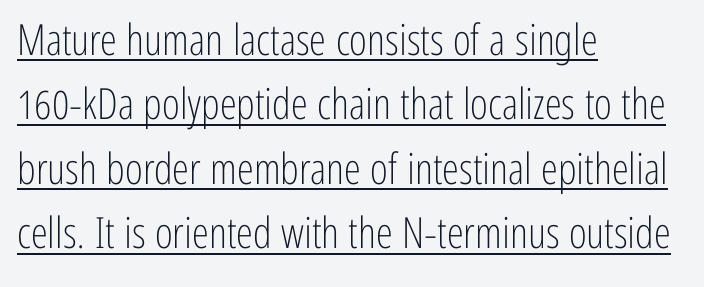
This reads as an unemphasized weight, regular at the heaviest. Quick note: underline on. How would I describe the line gaps? Plain and ordinary. Every stem runs plumb, perpendicular to the baseline. How are the letters spaced? Ordinarily, with no added tracking. The rendering uses natural spacing where letterforms have individual widths.
